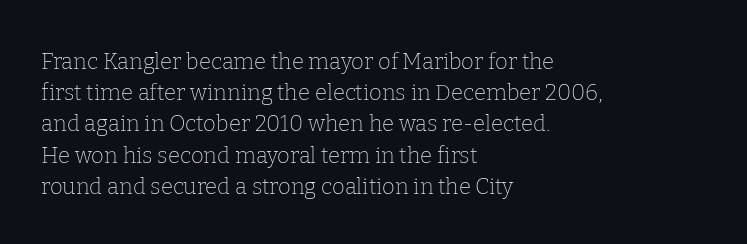
Every row of glyphs begins at an identical x-position on the left. The typesetting does not lean heavy: it is not bold. One glance says typical: line gaps are just what's usual. Underlining? Definitely not there.
